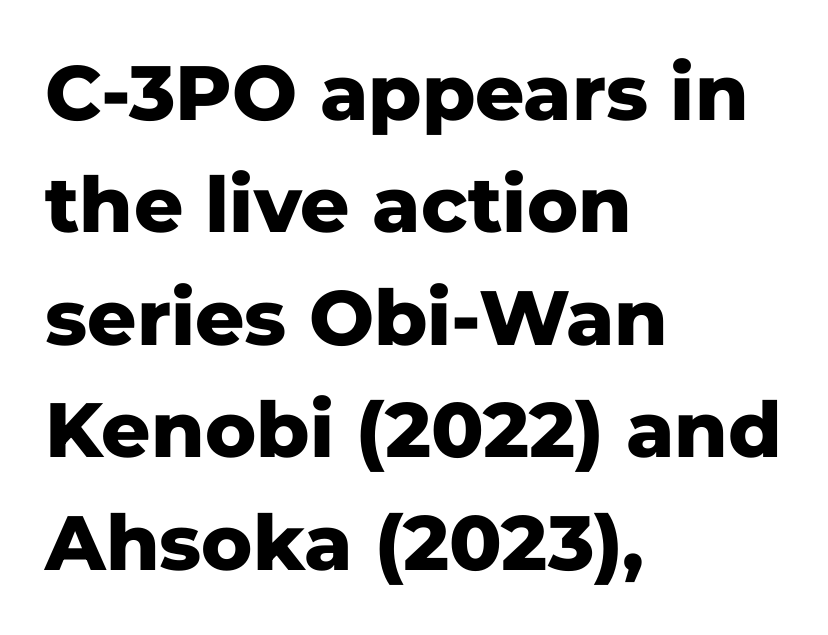
Look at the stroke-to-counter ratio: heavy, a bold. The type is set solid horizontally, with unmodified tracking. Typographically, this falls in the sans-serif category. The rendering uses natural spacing where letterforms have individual widths. The passage shown stacks its lines at a standard gap.
